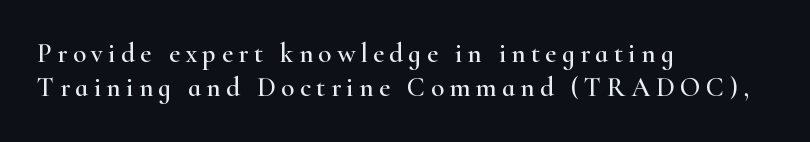
The image shows 27 px text type, upright; set left-aligned, normal line spacing (1.26x), unusually wide letter spacing (+0.2 em), not underlined.
